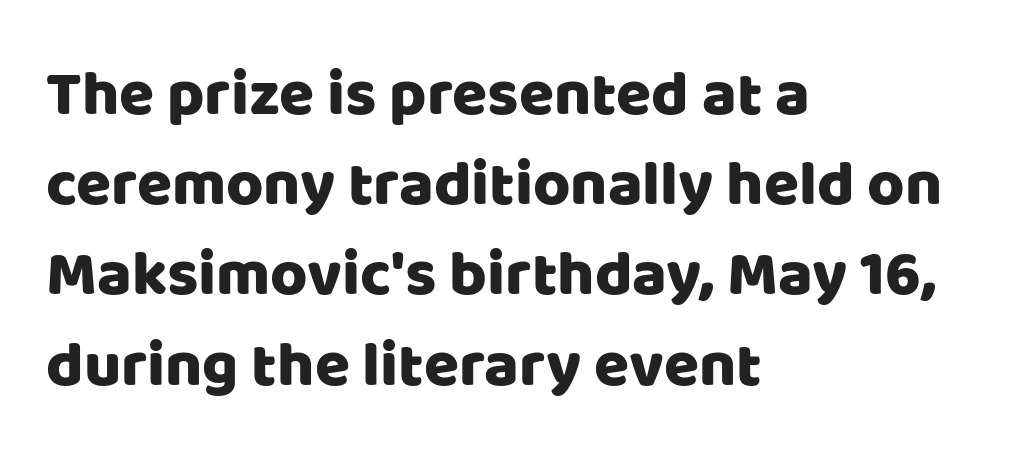
The image shows 64 px sans-serif type, upright; set left-aligned, normal line spacing (1.41x), normal letter spacing, not underlined; low stroke contrast and a large x-height.
